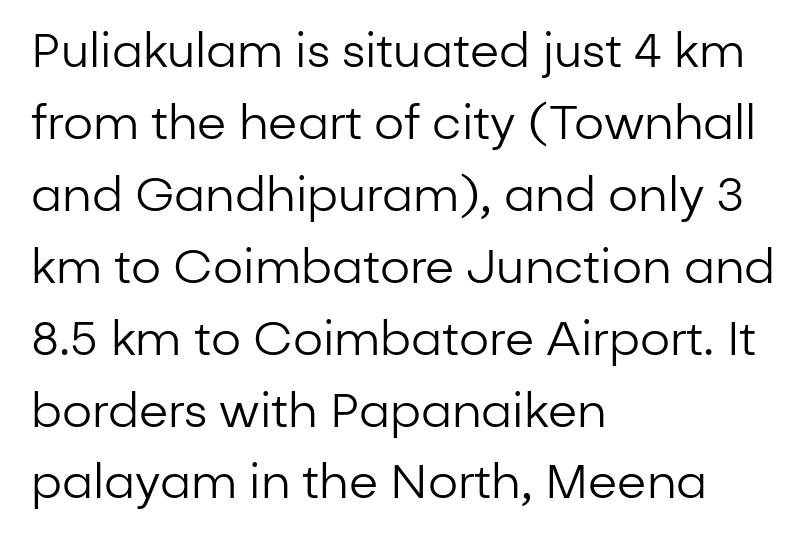
Q: Is the text bold? A: No.
Q: Is the text italic (slanted)? A: No, it is upright.
Q: Is the typeface a serif or a sans-serif typeface? A: Sans-serif.
Q: Is the text underlined? A: No.
Q: How is the paragraph aligned? A: Left-aligned.
Q: Is the spacing between letters normal or unusually wide? A: Normal.
Q: Is the spacing between lines tight, normal or loose? A: Normal.
Q: Width (condensed, normal, or wide)? A: Normal.
Q: Stroke contrast? A: Low.
Q: x-height? A: Medium.
Q: Monospaced? A: No.
